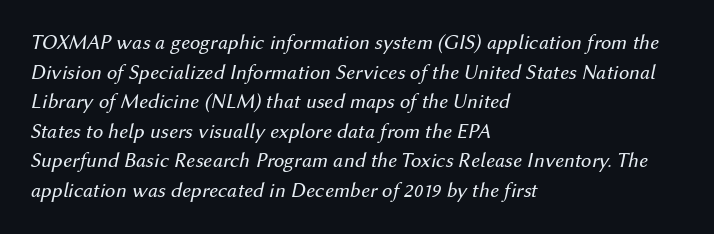
The image shows 21 px text type, italic (leaning right); set left-aligned, normal line spacing (1.41x), normal letter spacing, not underlined.
